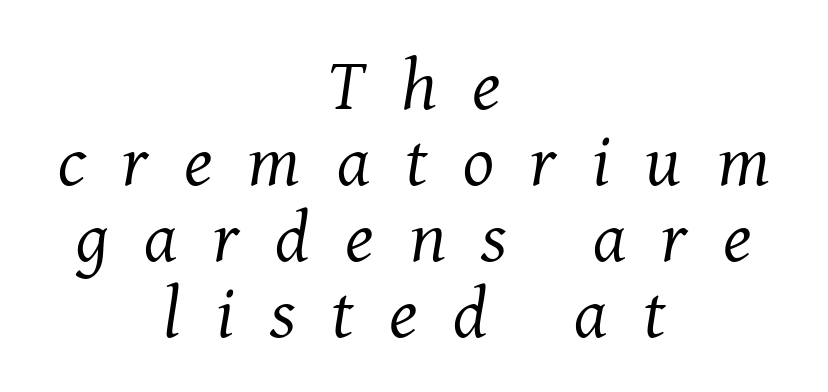
{"serif": "yes", "italic": "yes", "lean": "right", "slant_degrees": 8, "bold": "no", "weight": "regular", "width": "normal", "stroke_contrast": "medium", "x_height": "medium", "monospaced": "no", "underline": "no", "align": "center", "line_spacing": "tight", "line_spacing_ratio": 1.04, "letter_spacing": "wide", "letter_spacing_em": 0.49, "glyph_px": 73}
